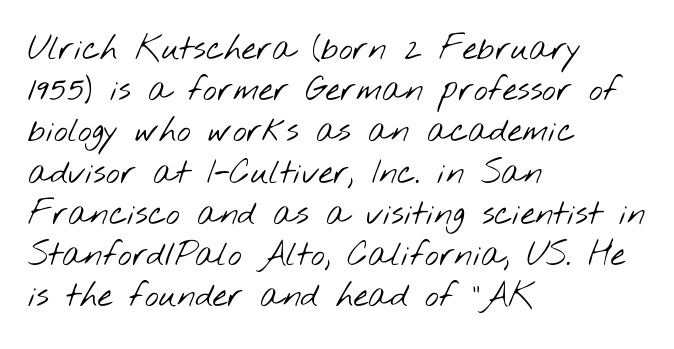
Look at the tracking — it's just the regular setting, nothing added. The passage shown is typed in a proportional face where columns would drift. Regarding leading, the lines here are spaced in the standard way. What kind of face is this? One without serifs — a sans. Unbolded letterforms with no extra heft.
